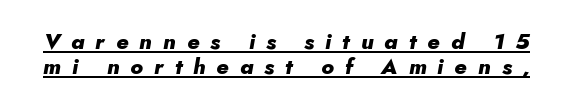
{"italic": "yes", "lean": "right", "slant_degrees": 10, "bold": "yes", "underline": "yes", "line_spacing": "tight", "line_spacing_ratio": 1.15, "letter_spacing": "wide", "letter_spacing_em": 0.5, "glyph_px": 22}
